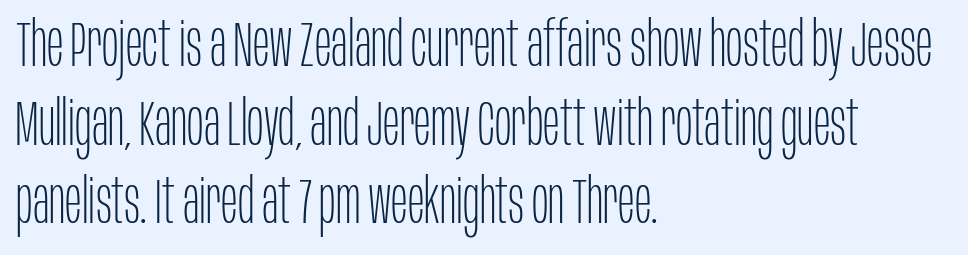
The image shows 62 px thin, condensed sans-serif type, upright; set left-aligned, normal line spacing (1.27x), normal letter spacing, not underlined; low stroke contrast and a large x-height.
